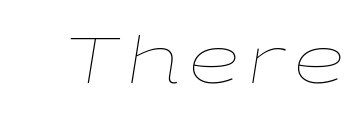
{"italic": "yes", "lean": "right", "slant_degrees": 9, "bold": "no", "weight": "thin", "width": "wide", "stroke_contrast": "low", "x_height": "medium", "monospaced": "no", "underline": "no", "glyph_px": 65}
